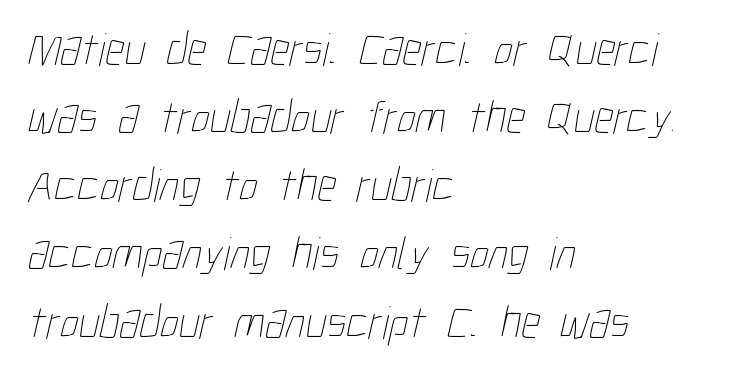
{"bold": "no", "weight": "thin", "width": "condensed", "stroke_contrast": "low", "x_height": "medium", "monospaced": "no", "underline": "no", "align": "left", "line_spacing": "normal", "line_spacing_ratio": 1.45, "letter_spacing": "normal", "letter_spacing_em": 0.0, "glyph_px": 47}
